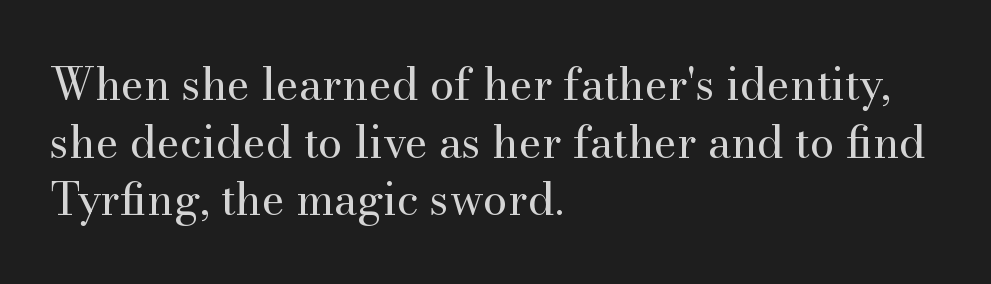
Q: Is the text bold? A: No.
Q: Is the text italic (slanted)? A: No, it is upright.
Q: Is the typeface a serif or a sans-serif typeface? A: Serif.
Q: Is the text underlined? A: No.
Q: How is the paragraph aligned? A: Left-aligned.
Q: Is the spacing between letters normal or unusually wide? A: Normal.
Q: Is the spacing between lines tight, normal or loose? A: Normal.
Q: Width (condensed, normal, or wide)? A: Normal.
Q: Stroke contrast? A: Medium.
Q: x-height? A: Small.
Q: Monospaced? A: No.
